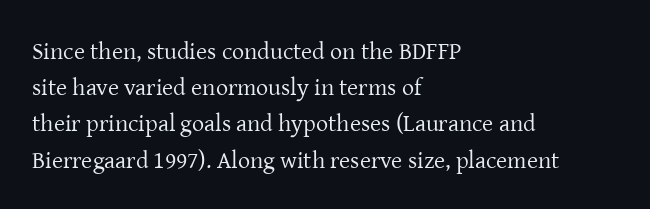
Default kerning and tracking; the words read as compact shapes. Tall strokes in this sample are plumb rather than angled. This rendering uses left alignment, leaving the right contour irregular. Students, observe: this is what conventionally led text looks like. Each stroke keeps to a modest, everyday thickness or less. Honestly, there is no underline to notice here at all.
